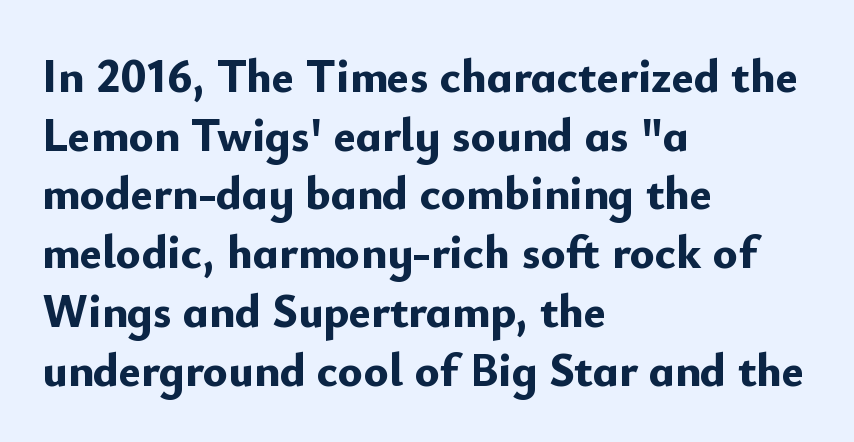
{"serif": "no", "italic": "no", "bold": "yes", "weight": "bold", "width": "normal", "stroke_contrast": "low", "x_height": "small", "monospaced": "no", "underline": "no", "align": "left", "line_spacing": "normal", "line_spacing_ratio": 1.25, "letter_spacing": "normal", "letter_spacing_em": 0.0, "glyph_px": 47}
